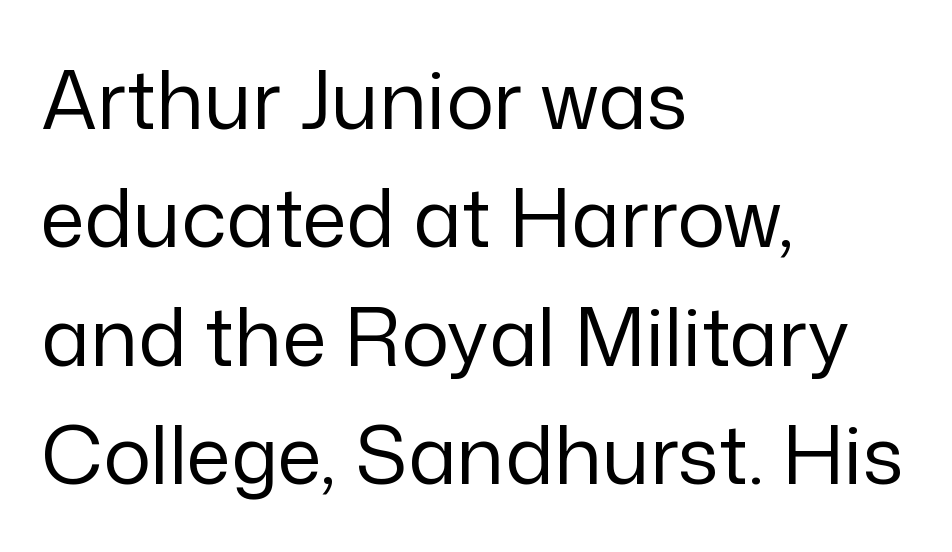
Q: Is the text bold? A: No.
Q: Is the text italic (slanted)? A: No, it is upright.
Q: Is the typeface a serif or a sans-serif typeface? A: Sans-serif.
Q: Is the text underlined? A: No.
Q: How is the paragraph aligned? A: Left-aligned.
Q: Is the spacing between letters normal or unusually wide? A: Normal.
Q: Is the spacing between lines tight, normal or loose? A: Normal.
Q: Width (condensed, normal, or wide)? A: Normal.
Q: Stroke contrast? A: Low.
Q: x-height? A: Medium.
Q: Monospaced? A: No.
